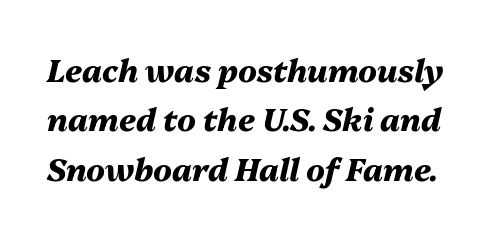
The image shows 31 px heavy type, italic (leaning right); set normal line spacing (1.59x), normal letter spacing, not underlined; medium stroke contrast and a medium x-height.
